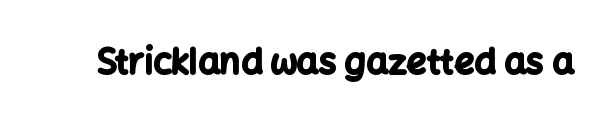
{"serif": "no", "italic": "no", "bold": "yes", "weight": "bold", "width": "normal", "stroke_contrast": "low", "x_height": "medium", "monospaced": "no", "underline": "no", "letter_spacing": "normal", "letter_spacing_em": 0.0, "glyph_px": 35}
